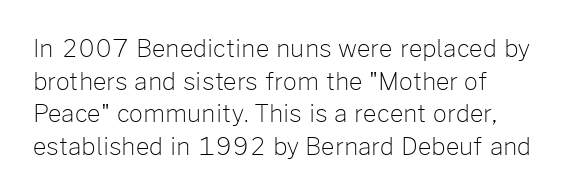
{"italic": "no", "bold": "no", "underline": "no", "align": "left", "line_spacing": "normal", "line_spacing_ratio": 1.36, "letter_spacing": "normal", "letter_spacing_em": 0.0, "glyph_px": 24}
